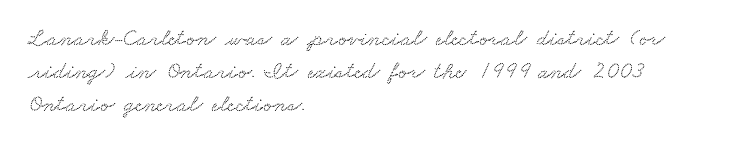
{"underline": "no", "align": "left", "line_spacing": "normal", "line_spacing_ratio": 1.37, "letter_spacing": "normal", "letter_spacing_em": 0.0, "glyph_px": 24}
